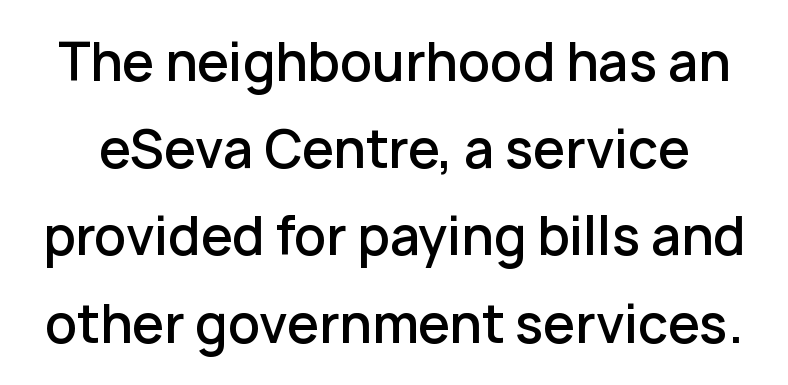
These lines are composed in type without serifs. The font's upright variant was chosen for this text. Set as a demibold, roughly 600 on the weight scale. Varying glyph widths throughout — classic text-font behaviour. The horizontal fit of the characters is conventional and even.
